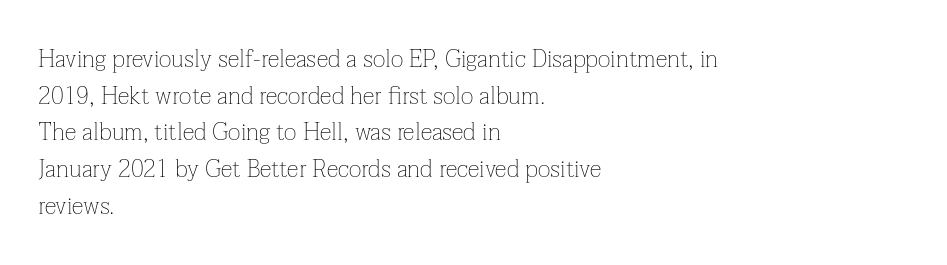
The image shows 24 px text type, upright; set left-aligned, normal line spacing (1.53x), normal letter spacing, not underlined.
